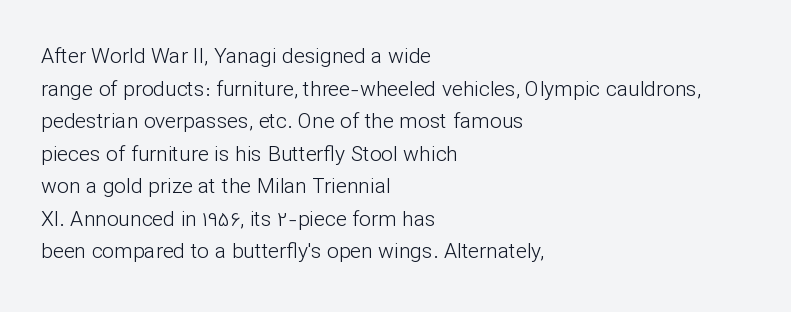
{"italic": "no", "bold": "no", "underline": "no", "align": "left", "line_spacing": "normal", "line_spacing_ratio": 1.55, "letter_spacing": "normal", "letter_spacing_em": 0.0, "glyph_px": 21}
